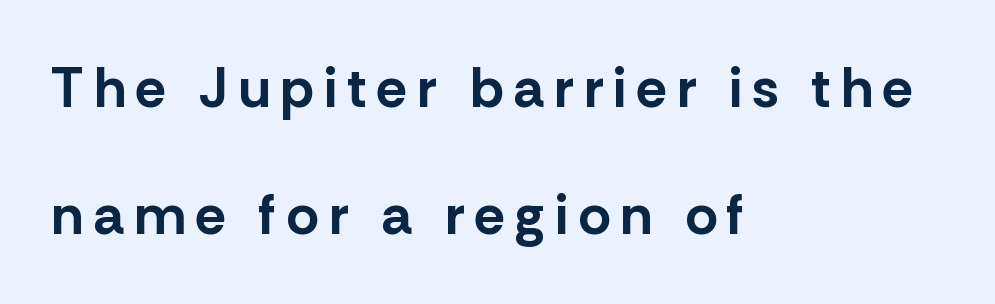
{"serif": "no", "italic": "no", "bold": "yes", "weight": "bold", "width": "normal", "stroke_contrast": "low", "x_height": "medium", "monospaced": "no", "underline": "no", "align": "left", "line_spacing": "loose", "line_spacing_ratio": 2.27, "glyph_px": 56}
